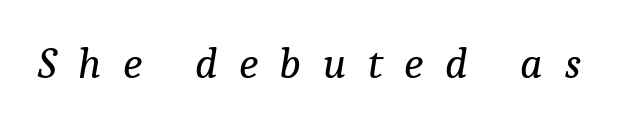
Anything drawn beneath the words? Only blank space. Substantial extra tracking has been applied to these lines. The lettering tilts uniformly, giving the passage an italic look. Summary of weight: not heavy and not bold.
